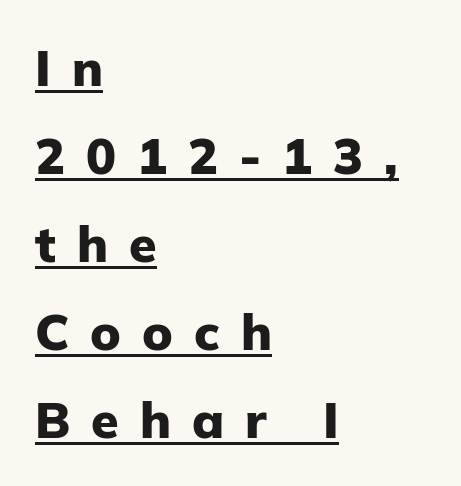
Each word looks stretched out because of the extra space between its letters. In CSS terms this would be text-align: left. Unlike italic type, these characters show no tilt at all. The letters carry no serifs — their stems end cleanly without finishing strokes. Strokes here are thick enough to call this a true bold.
